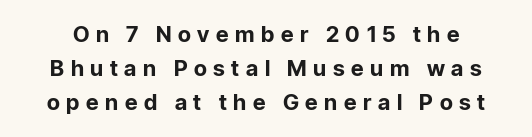
{"italic": "no", "bold": "yes", "underline": "no", "line_spacing": "normal", "line_spacing_ratio": 1.55, "letter_spacing": "wide", "letter_spacing_em": 0.3, "glyph_px": 22}
